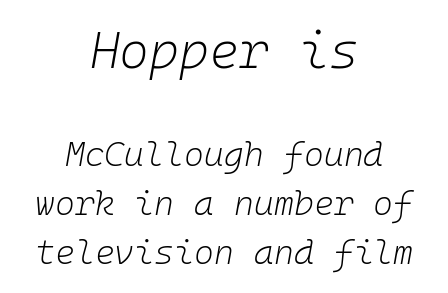
Q: Is the text bold? A: No.
Q: Is the text italic (slanted)? A: Yes, it leans right by about 10 degrees.
Q: Is the text underlined? A: No.
Q: How is the paragraph aligned? A: Centered.
Q: Is the spacing between letters normal or unusually wide? A: Normal.
Q: Is the spacing between lines tight, normal or loose? A: Normal.
Q: Which block of text is set in a larger size, the first (top) or the second (bottom)? A: The first (top) one.
Q: Width (condensed, normal, or wide)? A: Normal.
Q: Stroke contrast? A: Low.
Q: x-height? A: Medium.
Q: Monospaced? A: Yes.
